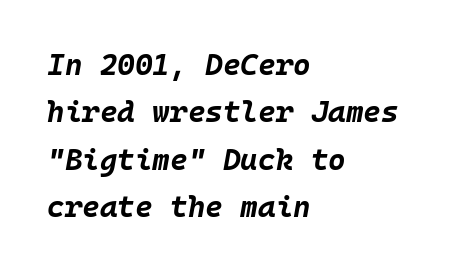
Leftover space on each line is placed entirely after the last word. An italicized treatment has been applied to the whole sample. Fixed-width glyphs throughout — classic coding-font behaviour. Nobody drew a line under any word here.
